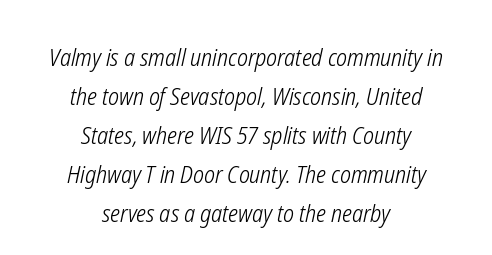
Q: Is the text bold? A: No.
Q: Is the text italic (slanted)? A: Yes, it leans right by about 12 degrees.
Q: Is the text underlined? A: No.
Q: How is the paragraph aligned? A: Centered.
Q: Is the spacing between letters normal or unusually wide? A: Normal.
Q: Is the spacing between lines tight, normal or loose? A: Normal.
